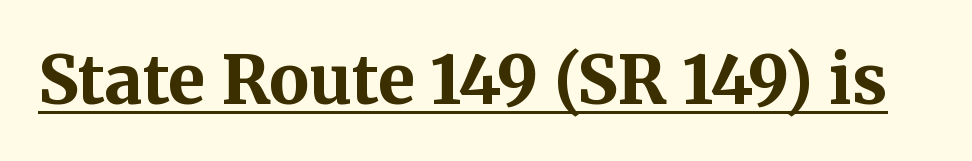
The image shows 67 px bold serif type, upright; set normal letter spacing, underlined; medium stroke contrast and a medium x-height.
